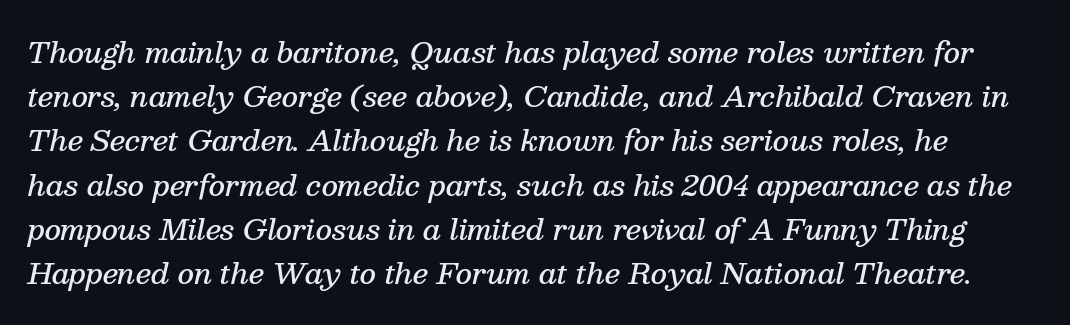
Bold? Not quite — semibold, heavier than regular but stopping short. Note the varied advance widths — an 'i' is clearly narrower than an 'm'. Short note: letters normally spaced. Notice how the stems are inclined rather than vertical — that's the hallmark of italics.
